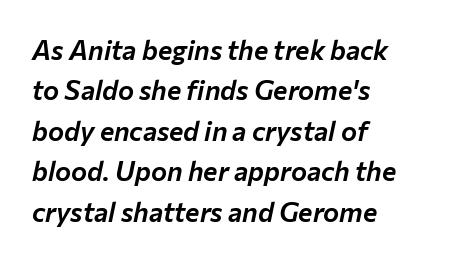
The image shows 27 px text type, italic (leaning right); set left-aligned, normal line spacing (1.5x), normal letter spacing, not underlined.
